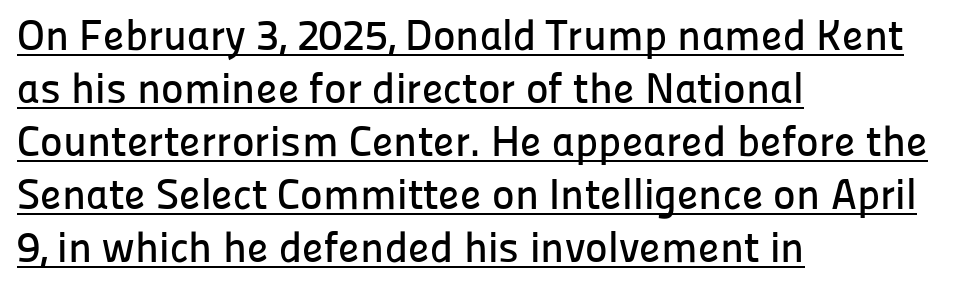
Q: Is the text italic (slanted)? A: No, it is upright.
Q: Is the typeface a serif or a sans-serif typeface? A: Sans-serif.
Q: Is the text underlined? A: Yes.
Q: How is the paragraph aligned? A: Left-aligned.
Q: Is the spacing between letters normal or unusually wide? A: Normal.
Q: Width (condensed, normal, or wide)? A: Normal.
Q: Stroke contrast? A: Low.
Q: x-height? A: Medium.
Q: Monospaced? A: No.
